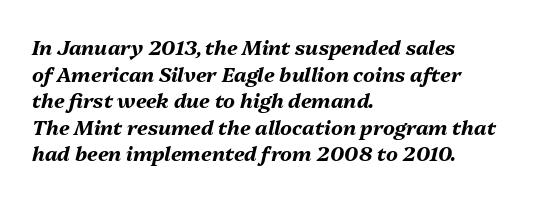
{"italic": "yes", "lean": "right", "slant_degrees": 13, "bold": "yes", "underline": "no", "align": "left", "line_spacing": "normal", "line_spacing_ratio": 1.33, "letter_spacing": "normal", "letter_spacing_em": 0.0, "glyph_px": 20}
